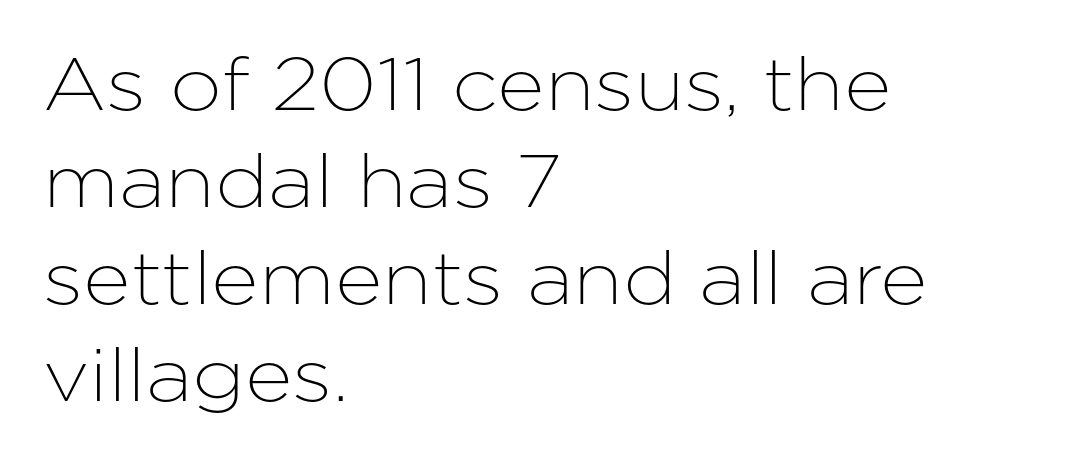
Q: Is the text italic (slanted)? A: No, it is upright.
Q: Is the typeface a serif or a sans-serif typeface? A: Sans-serif.
Q: Is the text underlined? A: No.
Q: How is the paragraph aligned? A: Left-aligned.
Q: Is the spacing between letters normal or unusually wide? A: Normal.
Q: Is the spacing between lines tight, normal or loose? A: Normal.
Q: Width (condensed, normal, or wide)? A: Normal.
Q: Stroke contrast? A: Low.
Q: x-height? A: Medium.
Q: Monospaced? A: No.
